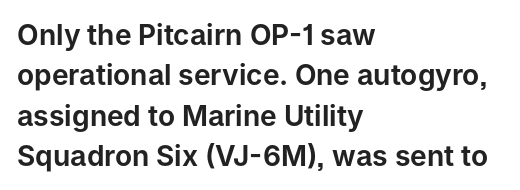
The image shows 28 px sans-serif type, upright; set left-aligned, normal line spacing (1.44x), normal letter spacing, not underlined; low stroke contrast and a medium x-height.
